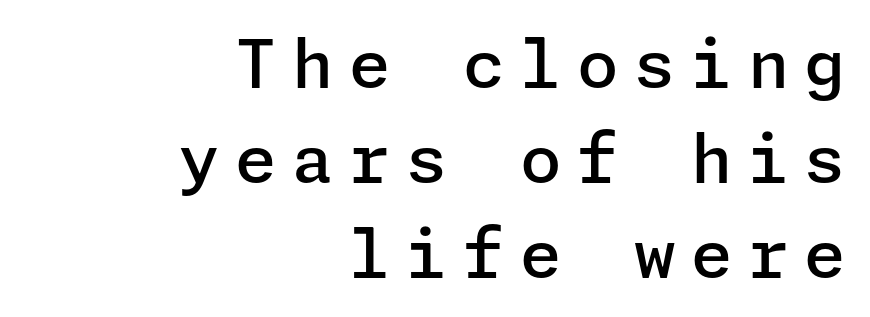
The type family on display is of the sans-serif kind. Words appear elongated and porous because spacing is wide. One-word summary of the alignment: right. Decoration check: the copy has no underline. Style check: upright. I'd describe the lettering as semibold — firm but not a full bold.
